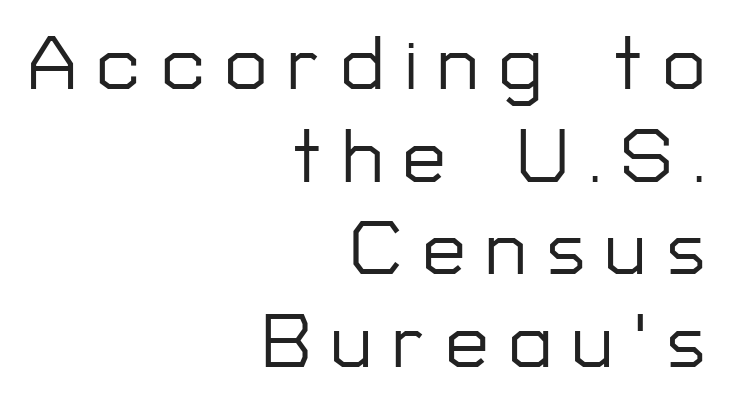
The image shows 76 px sans-serif type, upright; set right-aligned, line spacing 1.22x, unusually wide letter spacing (+0.27 em), not underlined; low stroke contrast and a medium x-height.
